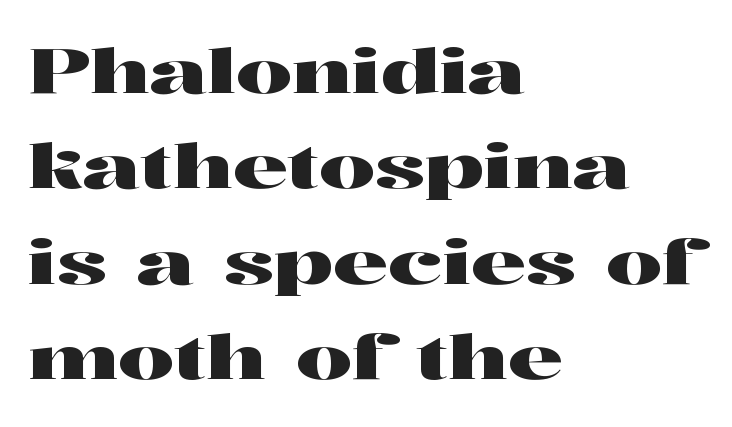
Q: Is the text italic (slanted)? A: No, it is upright.
Q: Is the typeface a serif or a sans-serif typeface? A: Serif.
Q: Is the text underlined? A: No.
Q: How is the paragraph aligned? A: Left-aligned.
Q: Is the spacing between letters normal or unusually wide? A: Normal.
Q: Is the spacing between lines tight, normal or loose? A: Normal.
Q: Width (condensed, normal, or wide)? A: Wide.
Q: Stroke contrast? A: High.
Q: x-height? A: Medium.
Q: Monospaced? A: No.
